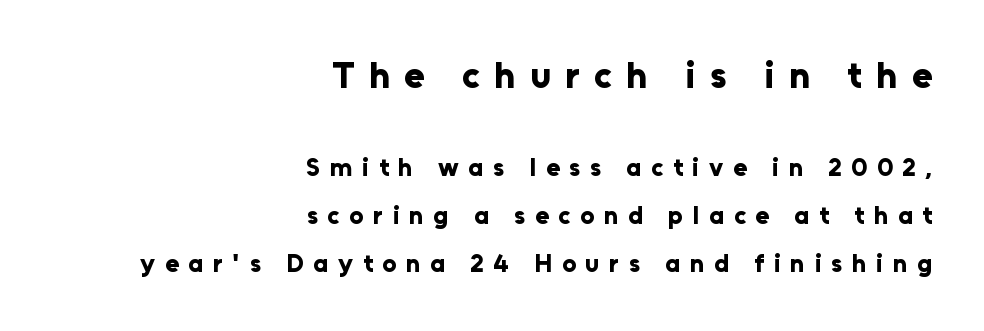
The image shows 37 px bold sans-serif type, upright; set right-aligned, loose line spacing (1.91x), unusually wide letter spacing (+0.39 em), not underlined; the first (top) block is 1.48x larger; low stroke contrast and a medium x-height.
